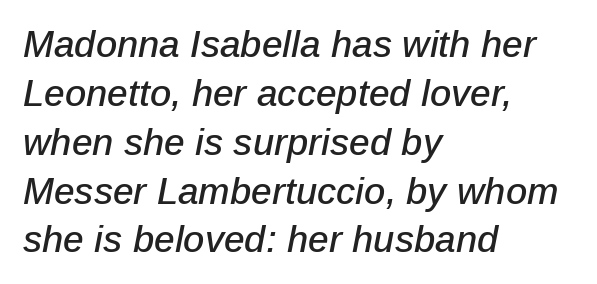
Alignment: flush left. The lines sit at an ordinary, default distance from one another. How are the letters spaced? Ordinarily, with no added tracking. A bare baseline throughout the passage. The lettering tilts uniformly, giving the passage an italic look. Is this a fixed-width face? No — the glyphs have proportional, varying widths.
